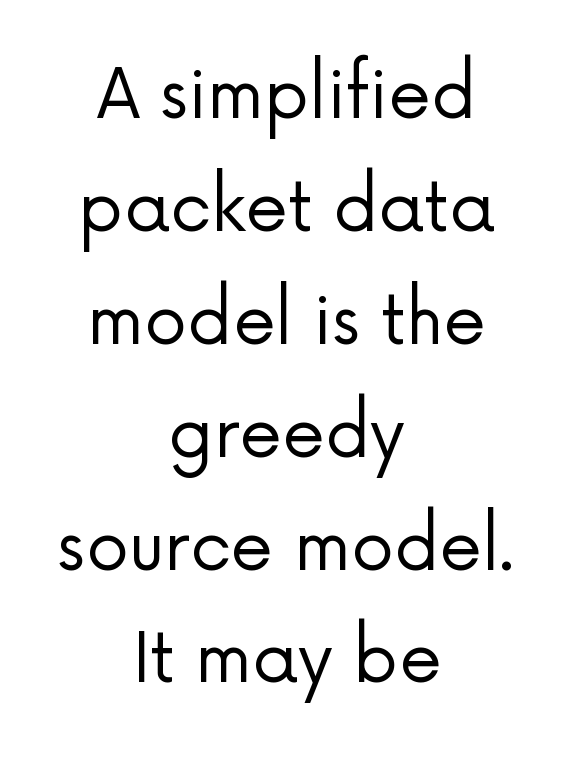
The image shows 68 px regular-weight sans-serif type, upright; set centered, normal line spacing (1.66x), normal letter spacing, not underlined; low stroke contrast and a medium x-height.
